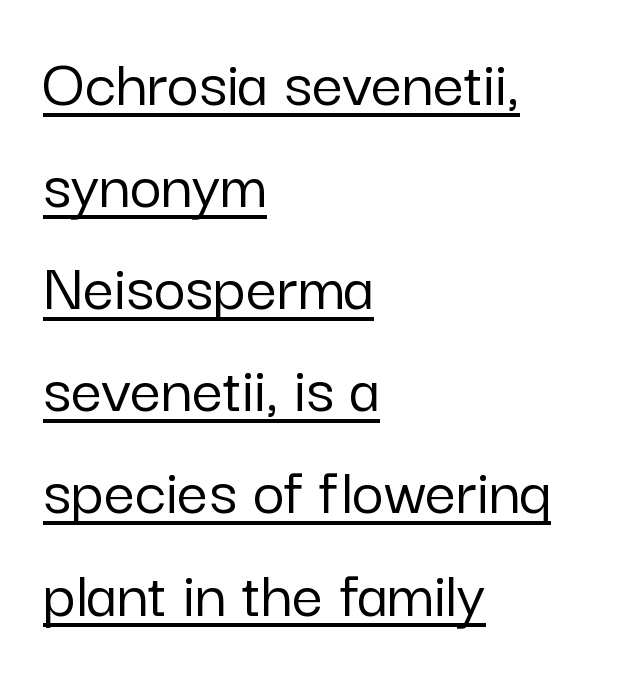
The specimen reads as upright at a glance. The passage shown is underscored from start to finish. You could not count columns in this text — the font is proportionally spaced. You can tell from the bare stems that sans-serif type was used. The rag falls on the right side of this text block. Here the glyphs are tracked normally, forming tight word shapes.
